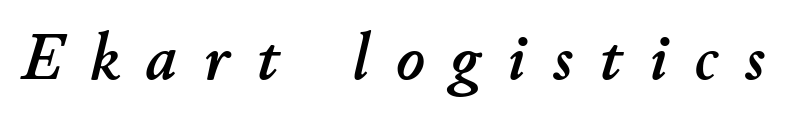
The image shows 67 px text type, italic (leaning right); set unusually wide letter spacing (+0.41 em), not underlined; low stroke contrast and a small x-height.
